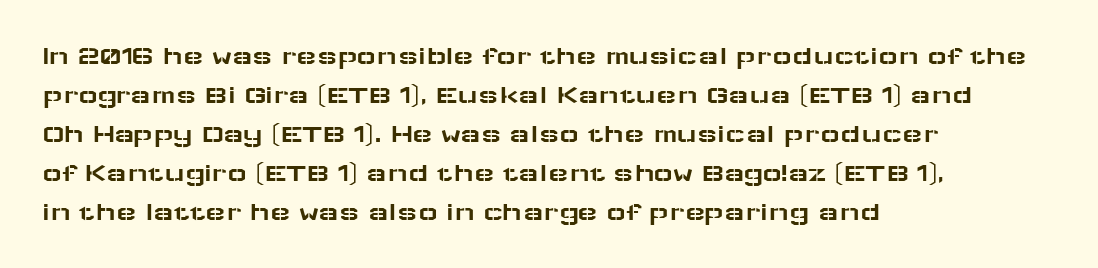
This block has exactly the height ordinary leading produces. The specimen reads as upright at a glance. Letters rest on an invisible, unmarked baseline. Compared with typical body copy, the letter spacing here is the same.
